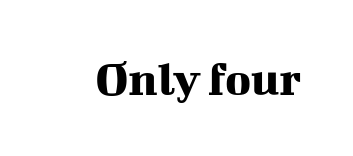
{"serif": "yes", "italic": "no", "width": "normal", "stroke_contrast": "medium", "x_height": "medium", "monospaced": "no", "underline": "no", "letter_spacing": "normal", "letter_spacing_em": 0.0, "glyph_px": 49}
